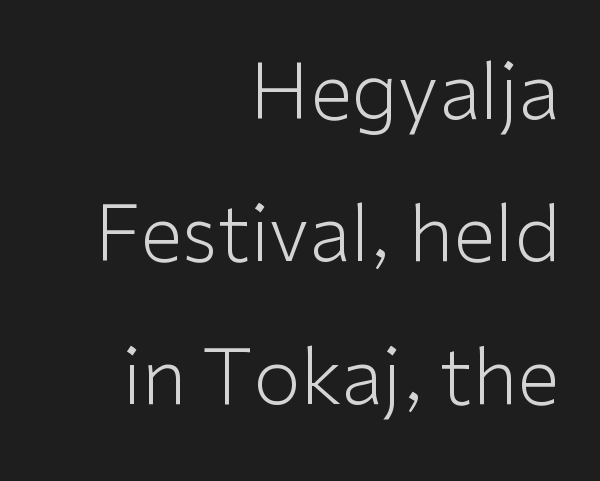
Q: Is the text bold? A: No.
Q: Is the text italic (slanted)? A: No, it is upright.
Q: Is the typeface a serif or a sans-serif typeface? A: Sans-serif.
Q: Is the text underlined? A: No.
Q: How is the paragraph aligned? A: Right-aligned.
Q: Is the spacing between letters normal or unusually wide? A: Normal.
Q: Width (condensed, normal, or wide)? A: Normal.
Q: Stroke contrast? A: Low.
Q: x-height? A: Medium.
Q: Monospaced? A: No.
